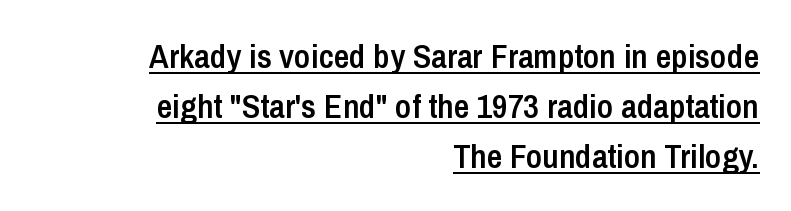
{"serif": "no", "italic": "no", "bold": "semi", "weight": "semibold", "width": "condensed", "stroke_contrast": "low", "x_height": "medium", "monospaced": "no", "underline": "yes", "align": "right", "line_spacing": "normal", "line_spacing_ratio": 1.47, "letter_spacing": "normal", "letter_spacing_em": 0.0, "glyph_px": 34}
